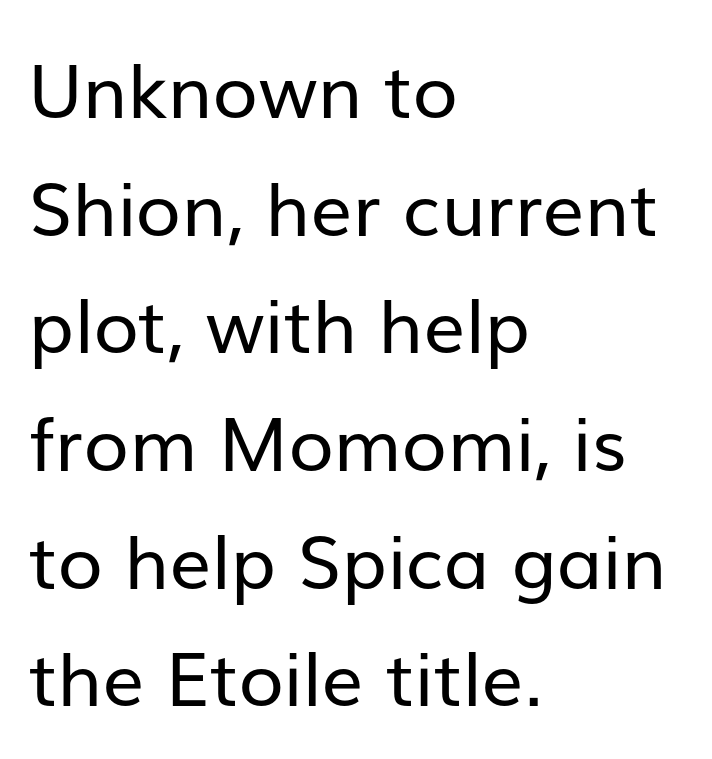
{"serif": "no", "italic": "no", "bold": "no", "weight": "regular", "width": "normal", "stroke_contrast": "low", "x_height": "medium", "monospaced": "no", "underline": "no", "align": "left", "line_spacing": "normal", "line_spacing_ratio": 1.59, "letter_spacing": "normal", "letter_spacing_em": 0.0, "glyph_px": 74}
